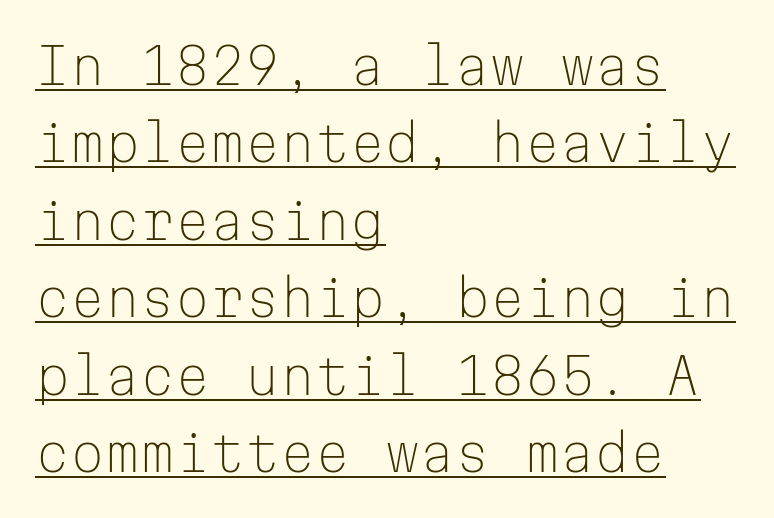
Fixed-width glyphs throughout — classic coding-font behaviour. A typesetter would call this zero additional tracking. Compared with undecorated copy, this sample adds a rule below the words. Is the block centered? No — it sits flush against the left margin.
